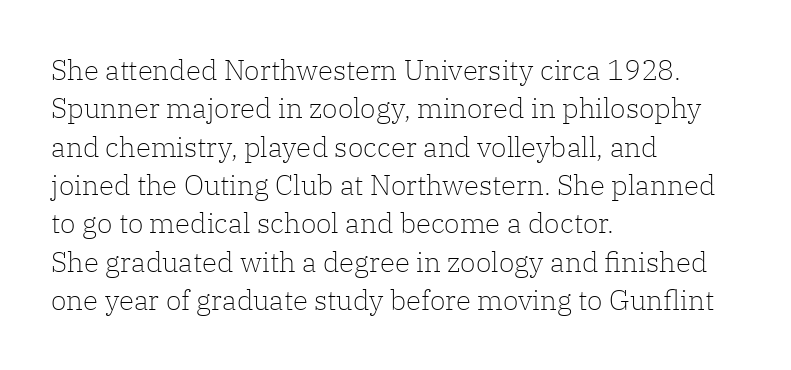
{"serif": "yes", "italic": "no", "bold": "no", "weight": "light", "width": "normal", "stroke_contrast": "low", "x_height": "medium", "monospaced": "no", "underline": "no", "align": "left", "line_spacing": "normal", "line_spacing_ratio": 1.37, "letter_spacing": "normal", "letter_spacing_em": 0.0, "glyph_px": 28}
